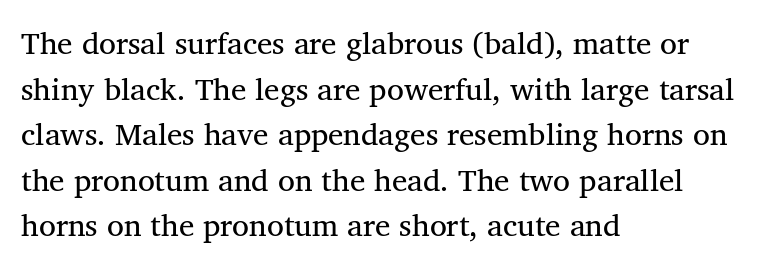
Each letter's strokes conclude with small projecting serifs. Unmarked baselines from the first word to the last. Rows of type keep a routine distance in the vertical direction. In CSS terms this would be text-align: left. Weight: not bold — regular or lighter. Here the designer chose a conventional face with non-uniform glyph widths.
